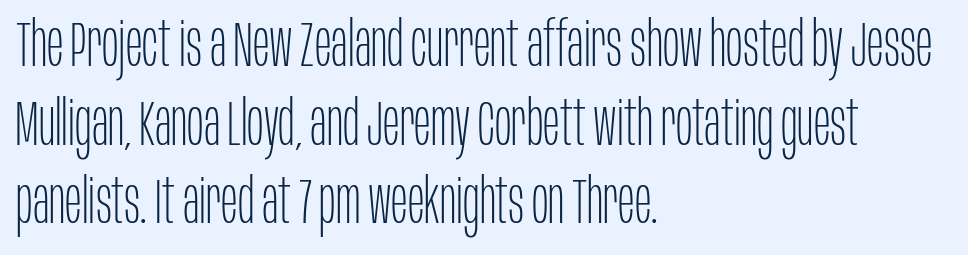
Words appear dense and cohesive because spacing is normal. Unmarked baselines from the first word to the last. The lettering stays uniformly vertical, giving the passage a roman look. These lines are set flush left with a ragged right edge. Character widths vary here, with narrow letters taking less room than wide ones.
